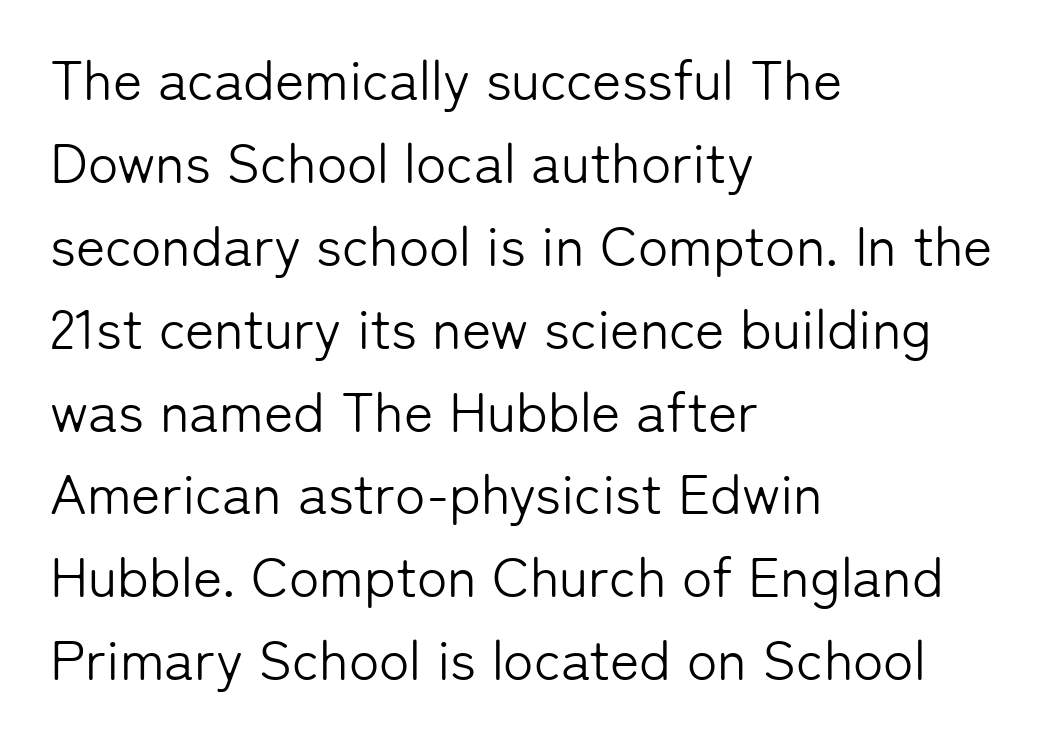
Q: Is the text bold? A: No.
Q: Is the text italic (slanted)? A: No, it is upright.
Q: Is the typeface a serif or a sans-serif typeface? A: Sans-serif.
Q: Is the text underlined? A: No.
Q: How is the paragraph aligned? A: Left-aligned.
Q: Is the spacing between letters normal or unusually wide? A: Normal.
Q: Is the spacing between lines tight, normal or loose? A: Normal.
Q: Width (condensed, normal, or wide)? A: Normal.
Q: Stroke contrast? A: Low.
Q: x-height? A: Medium.
Q: Monospaced? A: No.
